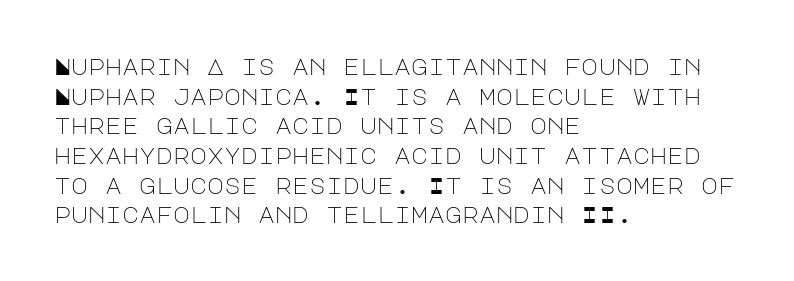
The lines sit at an ordinary, default distance from one another. The rag falls on the right side of this text block. The characters are drawn with everyday or finer stroke widths. Descender tails drop into unmarked territory.
